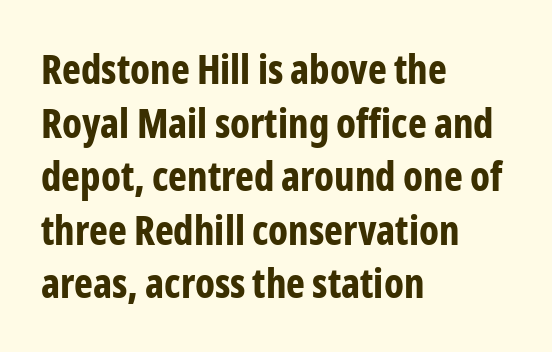
The image shows 40 px bold, condensed sans-serif type, upright; set left-aligned, normal line spacing (1.34x), normal letter spacing, not underlined; low stroke contrast and a medium x-height.
